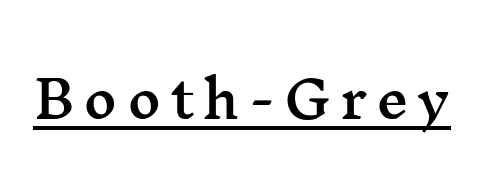
The image shows 51 px wide serif type, upright; set underlined; medium stroke contrast and a medium x-height.
